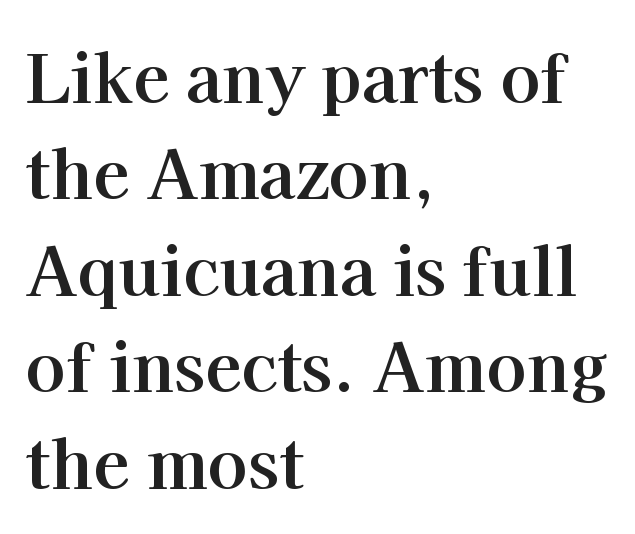
Q: Is the text bold? A: Yes.
Q: Is the text italic (slanted)? A: No, it is upright.
Q: Is the typeface a serif or a sans-serif typeface? A: Serif.
Q: Is the text underlined? A: No.
Q: How is the paragraph aligned? A: Left-aligned.
Q: Is the spacing between letters normal or unusually wide? A: Normal.
Q: Is the spacing between lines tight, normal or loose? A: Normal.
Q: Width (condensed, normal, or wide)? A: Normal.
Q: Stroke contrast? A: High.
Q: x-height? A: Medium.
Q: Monospaced? A: No.
